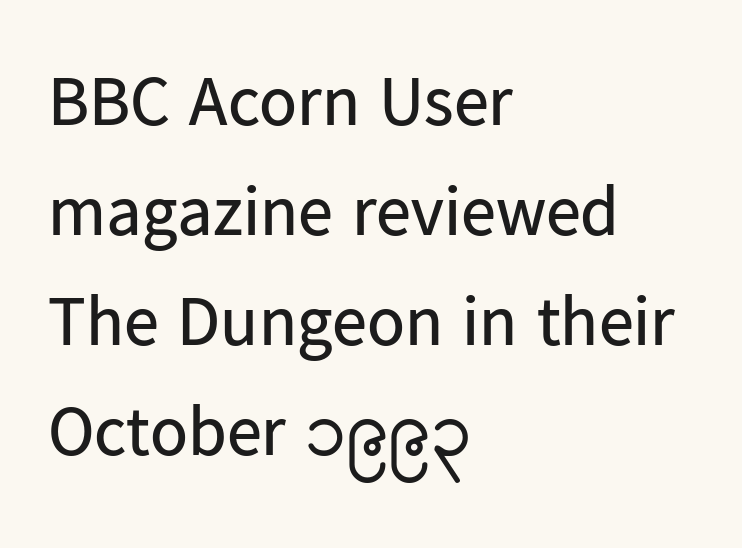
{"serif": "no", "italic": "no", "bold": "no", "weight": "regular", "width": "normal", "stroke_contrast": "low", "x_height": "medium", "monospaced": "no", "underline": "no", "align": "left", "line_spacing": "normal", "line_spacing_ratio": 1.57, "letter_spacing": "normal", "letter_spacing_em": 0.0, "glyph_px": 70}
